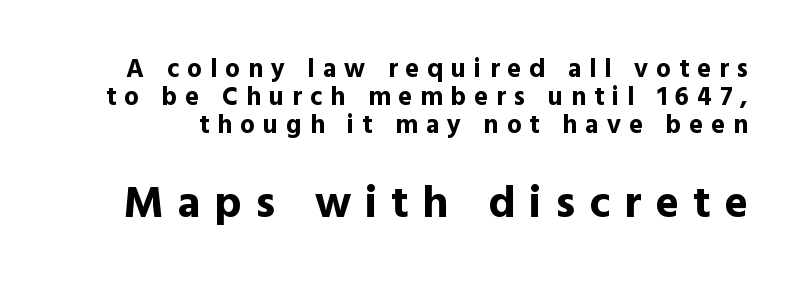
The image shows 45 px bold sans-serif type, upright; set tight line spacing (1.08x), unusually wide letter spacing (+0.31 em), not underlined; the second (bottom) block is 1.73x larger; a medium x-height.
